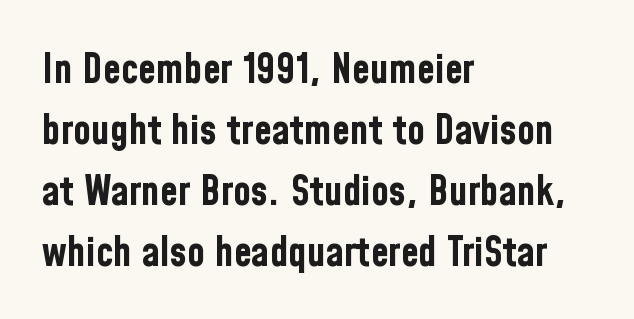
Q: Is the text bold? A: Yes.
Q: Is the text italic (slanted)? A: No, it is upright.
Q: Is the typeface a serif or a sans-serif typeface? A: Sans-serif.
Q: Is the text underlined? A: No.
Q: How is the paragraph aligned? A: Left-aligned.
Q: Is the spacing between letters normal or unusually wide? A: Normal.
Q: Is the spacing between lines tight, normal or loose? A: Normal.
Q: Width (condensed, normal, or wide)? A: Condensed.
Q: Stroke contrast? A: Low.
Q: x-height? A: Medium.
Q: Monospaced? A: No.
